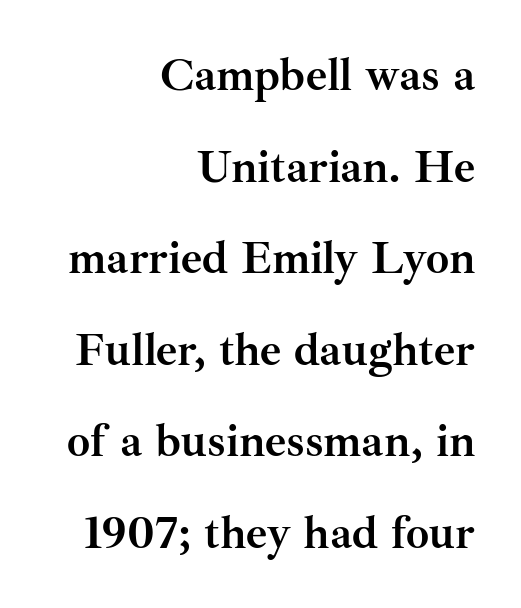
The image shows 46 px semibold serif type, upright; set right-aligned, loose line spacing (1.99x), normal letter spacing, not underlined; medium stroke contrast and a small x-height.
